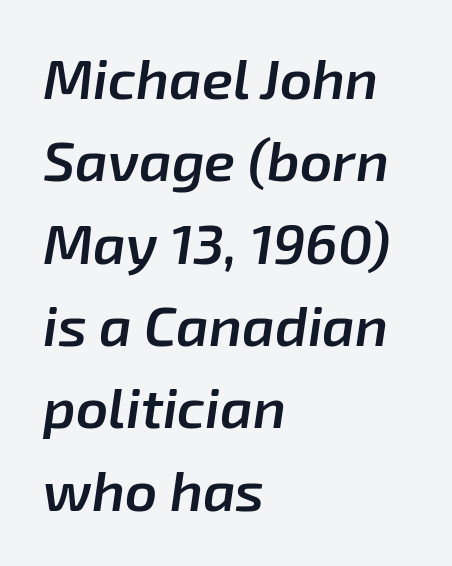
The image shows 56 px semibold type, italic (leaning right); set left-aligned, normal line spacing (1.47x), normal letter spacing, not underlined; low stroke contrast and a medium x-height.
